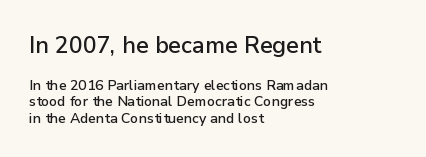
Q: Is the text italic (slanted)? A: No, it is upright.
Q: Is the text underlined? A: No.
Q: How is the paragraph aligned? A: Left-aligned.
Q: Is the spacing between letters normal or unusually wide? A: Normal.
Q: Which block of text is set in a larger size, the first (top) or the second (bottom)? A: The first (top) one.
